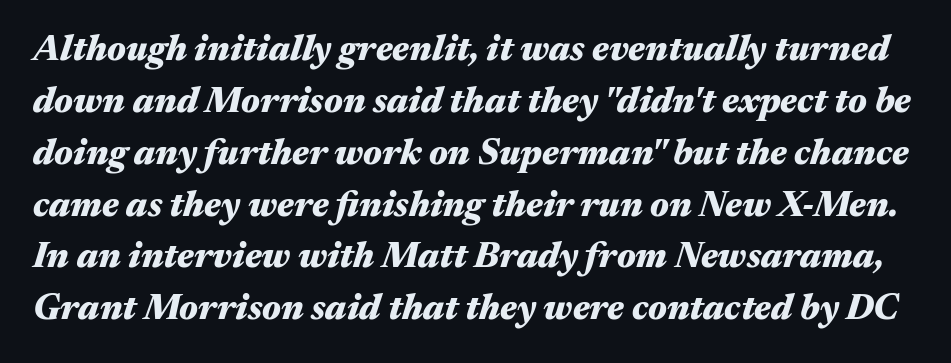
The sample has been set heavy, in full bold. Looks like regular typesetting: each glyph gets only the width it needs. The baseline area is clear. Regarding leading, the lines here are spaced in the standard way. What stands out about the letter spacing? Nothing — it is the standard amount.
